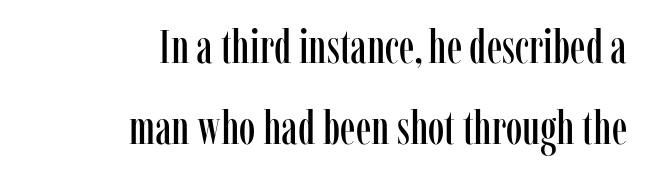
The image shows 47 px condensed serif type, upright; set right-aligned, line spacing 1.72x, normal letter spacing, not underlined; low stroke contrast and a medium x-height.
